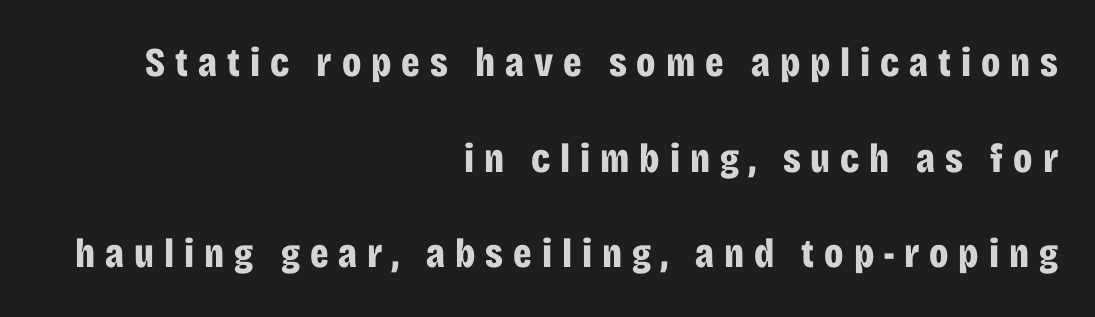
The image shows 41 px bold, condensed sans-serif type, upright; set right-aligned, loose line spacing (2.33x), unusually wide letter spacing (+0.24 em), not underlined; low stroke contrast and a large x-height.
